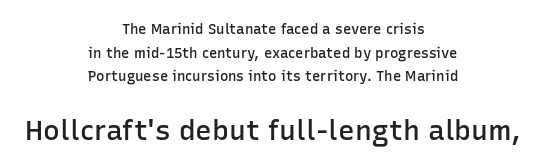
A normal amount of white space separates one row of letters from the next. The glyphs are unaccompanied by any horizontal stroke below them. These lines are composed in type without serifs. Every row of glyphs is offset so its center matches the block's center. Larger block? The one below; the one above is distinctly smaller.
